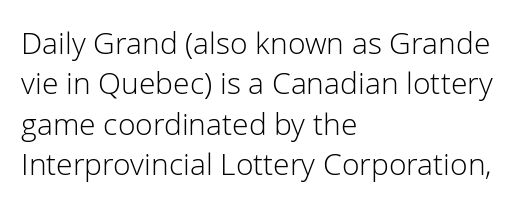
The image shows 30 px light sans-serif type, upright; set left-aligned, normal line spacing (1.35x), normal letter spacing, not underlined; low stroke contrast and a medium x-height.
